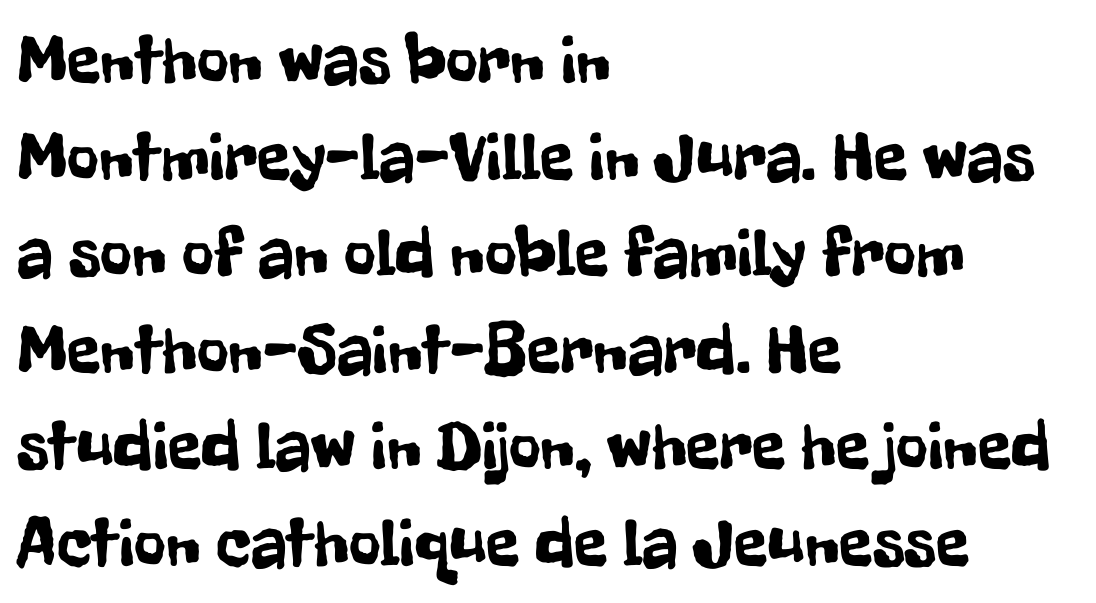
The image shows 69 px condensed sans-serif type, upright; set left-aligned, normal line spacing (1.4x), normal letter spacing, not underlined; low stroke contrast and a medium x-height.
